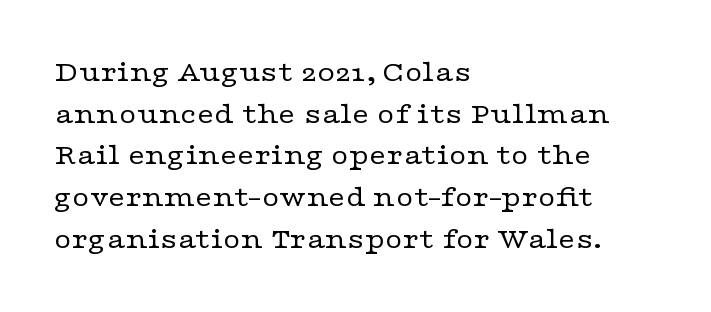
{"serif": "yes", "italic": "no", "bold": "no", "weight": "regular", "width": "wide", "stroke_contrast": "low", "x_height": "medium", "monospaced": "no", "underline": "no", "align": "left", "line_spacing": "normal", "line_spacing_ratio": 1.39, "letter_spacing": "normal", "letter_spacing_em": 0.0, "glyph_px": 30}
